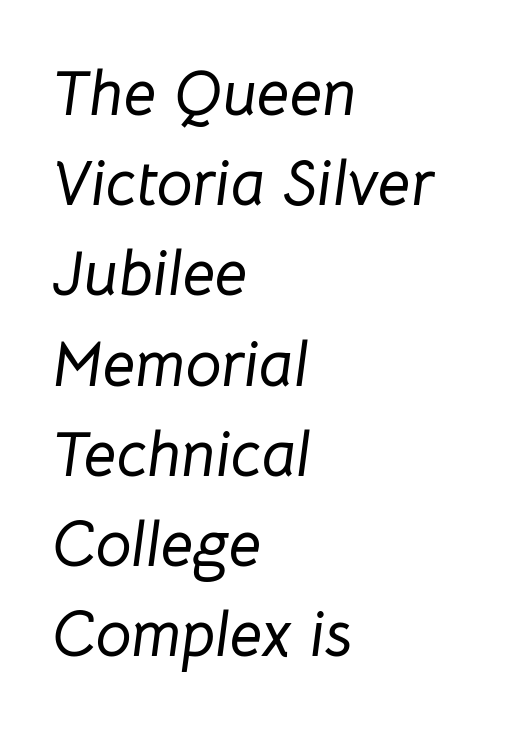
{"italic": "yes", "lean": "right", "slant_degrees": 8, "width": "normal", "stroke_contrast": "low", "x_height": "medium", "monospaced": "no", "underline": "no", "align": "left", "line_spacing": "normal", "line_spacing_ratio": 1.41, "letter_spacing": "normal", "letter_spacing_em": 0.0, "glyph_px": 64}
